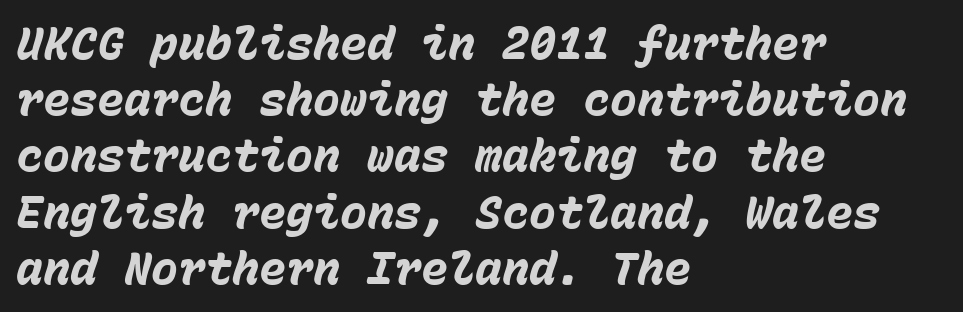
{"italic": "yes", "lean": "right", "slant_degrees": 15, "bold": "yes", "weight": "heavy", "width": "normal", "stroke_contrast": "low", "x_height": "medium", "monospaced": "yes", "underline": "no", "align": "left", "line_spacing": "normal", "line_spacing_ratio": 1.25, "letter_spacing": "normal", "letter_spacing_em": 0.0, "glyph_px": 45}
